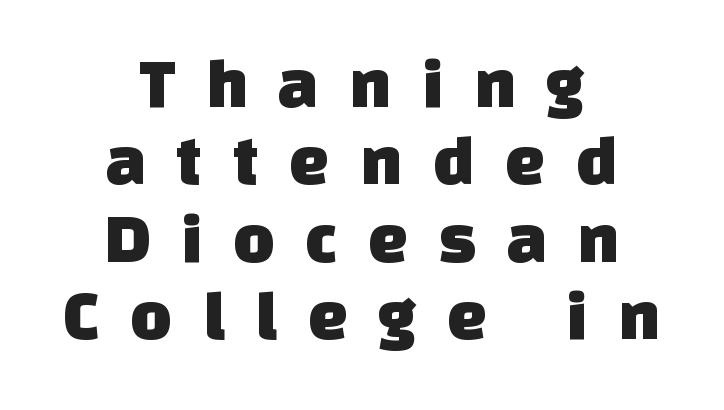
Q: Is the typeface a serif or a sans-serif typeface? A: Sans-serif.
Q: Is the text underlined? A: No.
Q: How is the paragraph aligned? A: Centered.
Q: Is the spacing between letters normal or unusually wide? A: Unusually wide.
Q: Is the spacing between lines tight, normal or loose? A: Tight.
Q: Width (condensed, normal, or wide)? A: Normal.
Q: Stroke contrast? A: Low.
Q: x-height? A: Large.
Q: Monospaced? A: No.
